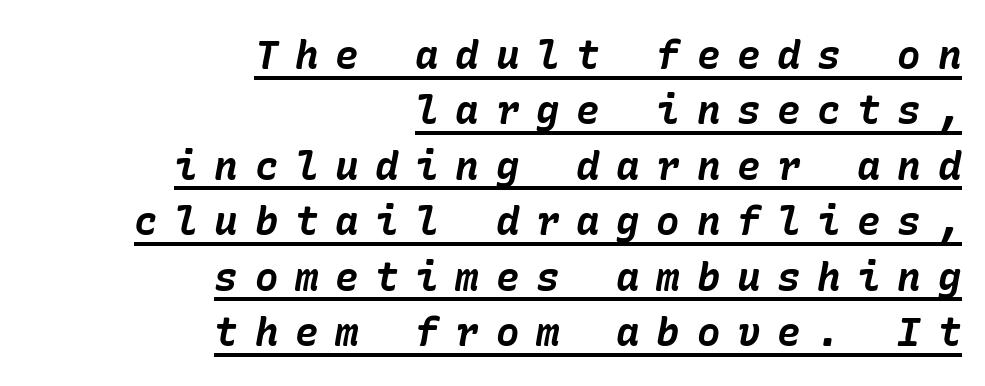
Q: Is the text bold? A: Yes.
Q: Is the text italic (slanted)? A: Yes, it leans right by about 10 degrees.
Q: Is the text underlined? A: Yes.
Q: How is the paragraph aligned? A: Right-aligned.
Q: Is the spacing between letters normal or unusually wide? A: Unusually wide.
Q: Is the spacing between lines tight, normal or loose? A: Normal.
Q: Width (condensed, normal, or wide)? A: Normal.
Q: Stroke contrast? A: Low.
Q: x-height? A: Medium.
